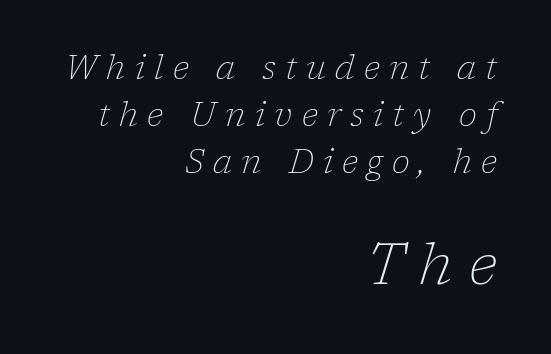
The image shows 58 px thin serif type, italic (leaning right); set right-aligned, normal line spacing (1.42x), unusually wide letter spacing (+0.28 em), not underlined; the second (bottom) block is 1.76x larger; low stroke contrast and a medium x-height.
